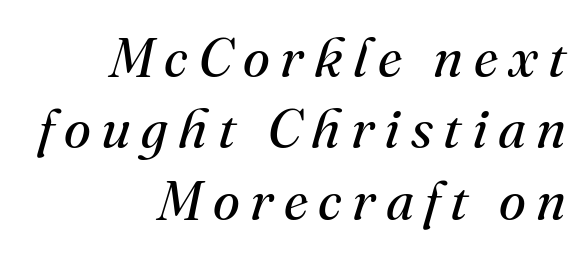
Q: Is the text bold? A: No.
Q: Is the text italic (slanted)? A: Yes, it leans right by about 16 degrees.
Q: Is the typeface a serif or a sans-serif typeface? A: Serif.
Q: Is the text underlined? A: No.
Q: How is the paragraph aligned? A: Right-aligned.
Q: Is the spacing between lines tight, normal or loose? A: Normal.
Q: Width (condensed, normal, or wide)? A: Normal.
Q: Stroke contrast? A: Medium.
Q: x-height? A: Small.
Q: Monospaced? A: No.
